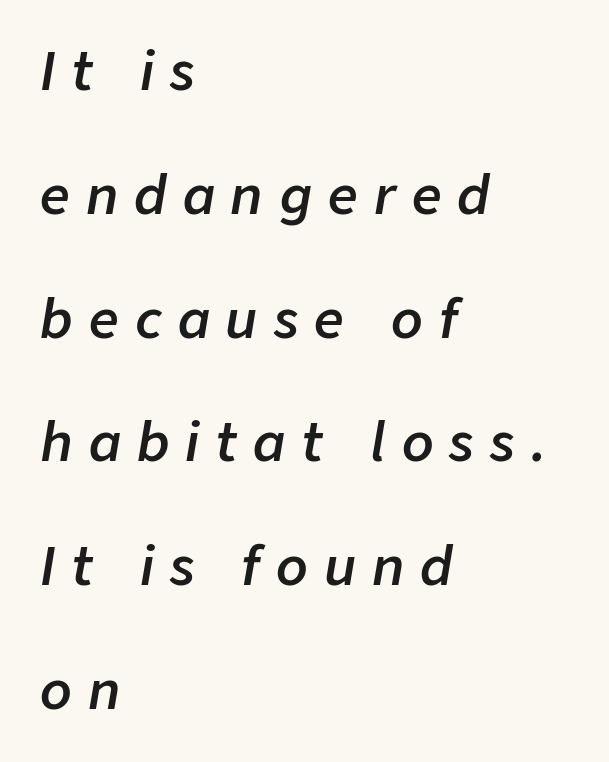
The image shows 52 px semibold type, italic (leaning right); set left-aligned, loose line spacing (2.38x), unusually wide letter spacing (+0.31 em), not underlined; low stroke contrast and a medium x-height.
